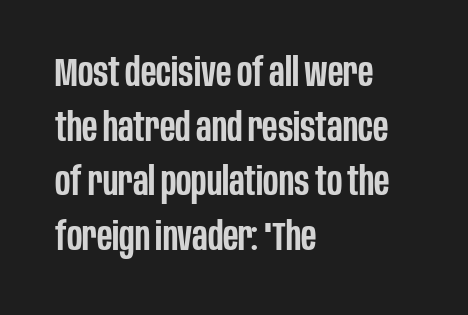
Stroke terminals: plain, sans-serif. The space between consecutive lines is moderate. Short note: letters normally spaced. Ordinary non-slanted type is in use. Reading down the block, your eye returns to a fixed left position each line. Here the designer chose a conventional face with non-uniform glyph widths.
